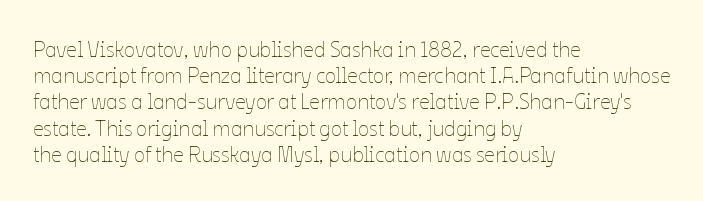
Does extra space separate the letters? No, they use regular spacing. Layout note: lines flush left. The area under the type is left untouched. This reads as an unemphasized weight, regular at the heaviest. This is roman type, the default non-slanted kind. Vertical spacing — default.
